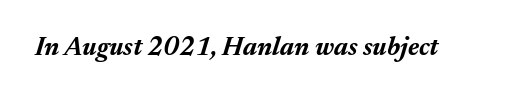
{"italic": "yes", "lean": "right", "slant_degrees": 17, "bold": "yes", "underline": "no", "letter_spacing": "normal", "letter_spacing_em": 0.0, "glyph_px": 26}
